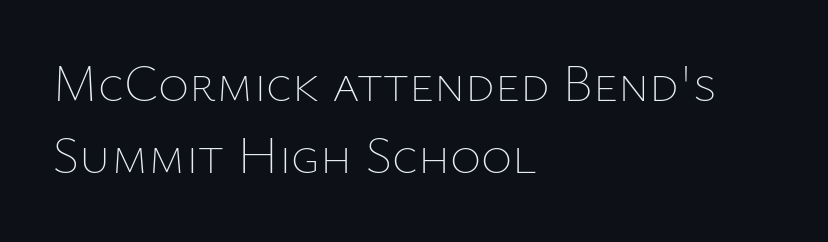
The image shows 53 px thin type, upright; set left-aligned, normal line spacing (1.36x), normal letter spacing, not underlined; low stroke contrast and a medium x-height.
